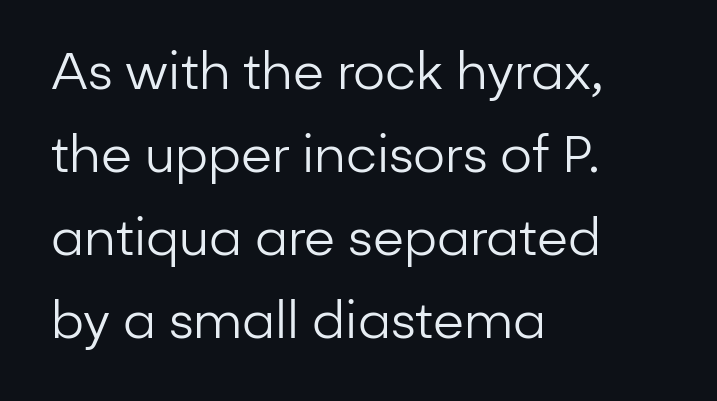
The image shows 50 px regular-weight sans-serif type, upright; set left-aligned, normal line spacing (1.66x), normal letter spacing, not underlined; low stroke contrast and a medium x-height.
